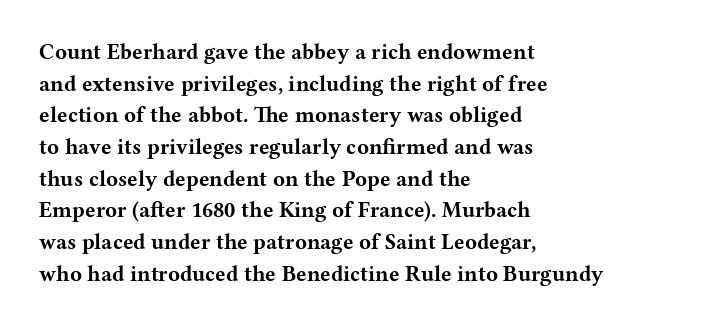
Q: Is the text bold? A: Yes.
Q: Is the text italic (slanted)? A: No, it is upright.
Q: Is the text underlined? A: No.
Q: How is the paragraph aligned? A: Left-aligned.
Q: Is the spacing between letters normal or unusually wide? A: Normal.
Q: Is the spacing between lines tight, normal or loose? A: Normal.
